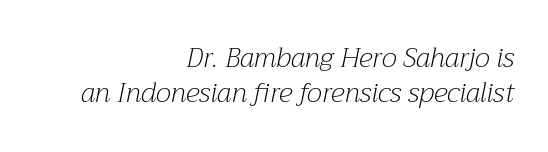
Q: Is the text bold? A: No.
Q: Is the text italic (slanted)? A: Yes, it leans right by about 12 degrees.
Q: Is the text underlined? A: No.
Q: How is the paragraph aligned? A: Right-aligned.
Q: Is the spacing between letters normal or unusually wide? A: Normal.
Q: Is the spacing between lines tight, normal or loose? A: Normal.
